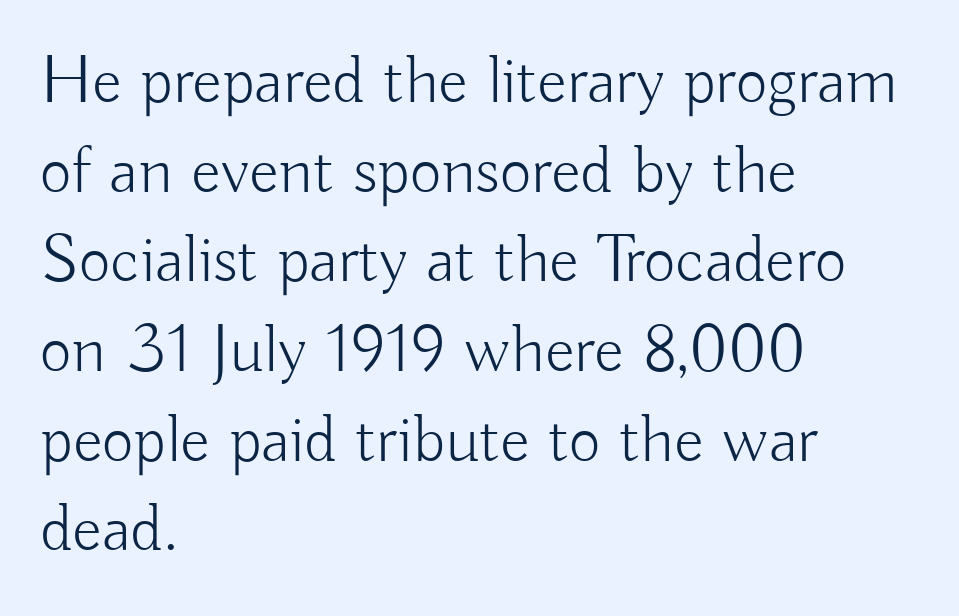
The image shows 69 px light sans-serif type, upright; set left-aligned, normal line spacing (1.3x), normal letter spacing, not underlined; low stroke contrast and a small x-height.
